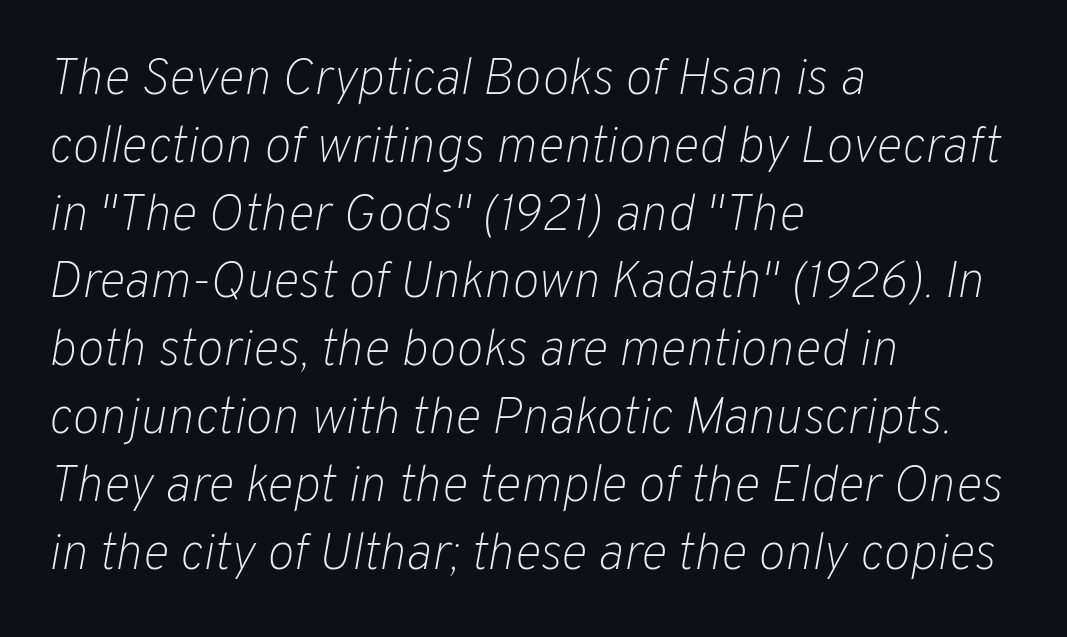
{"italic": "yes", "lean": "right", "slant_degrees": 10, "bold": "no", "weight": "light", "width": "normal", "stroke_contrast": "low", "x_height": "medium", "monospaced": "no", "underline": "no", "align": "left", "line_spacing": "normal", "line_spacing_ratio": 1.33, "letter_spacing": "normal", "letter_spacing_em": 0.0, "glyph_px": 51}
